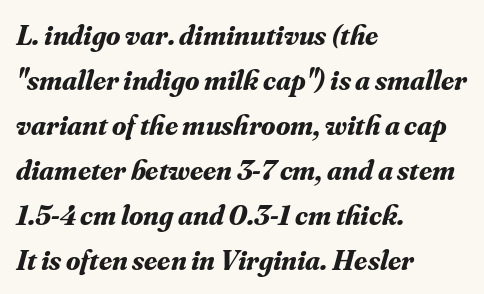
The image shows 29 px bold serif type, italic (leaning right); set left-aligned, normal line spacing (1.55x), normal letter spacing, not underlined; medium stroke contrast and a small x-height.
